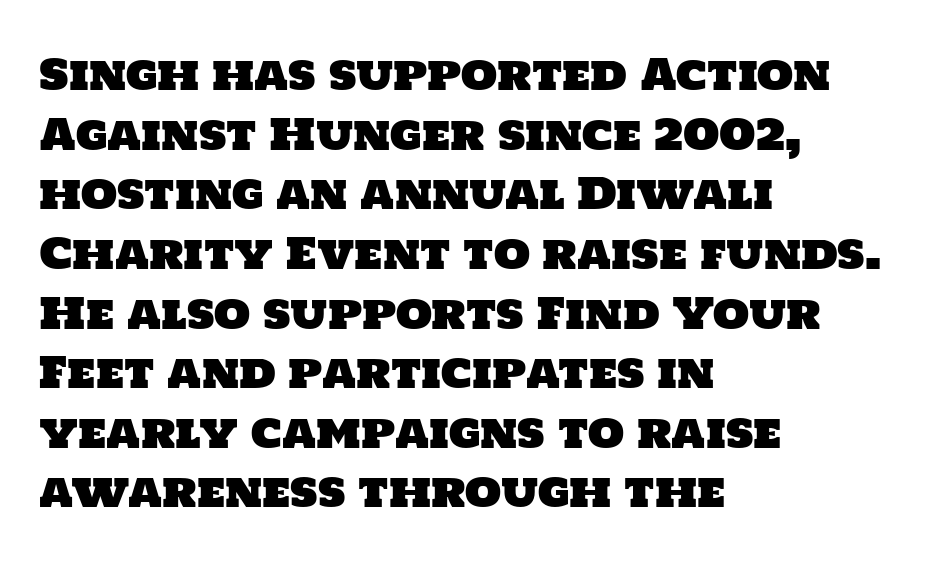
Q: Is the typeface a serif or a sans-serif typeface? A: Sans-serif.
Q: Is the text underlined? A: No.
Q: How is the paragraph aligned? A: Left-aligned.
Q: Is the spacing between letters normal or unusually wide? A: Normal.
Q: Is the spacing between lines tight, normal or loose? A: Normal.
Q: Width (condensed, normal, or wide)? A: Normal.
Q: Stroke contrast? A: Low.
Q: x-height? A: Large.
Q: Monospaced? A: No.
